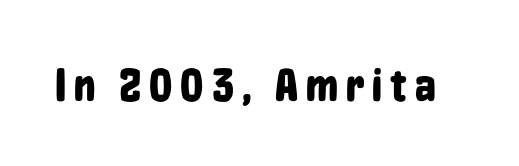
Descender tails drop into unmarked territory. Nothing sits at the stroke ends, so this counts as sans-serif. The typography opts for an upright posture over an oblique one. The passage shown is typed in a proportional face where columns would drift.
